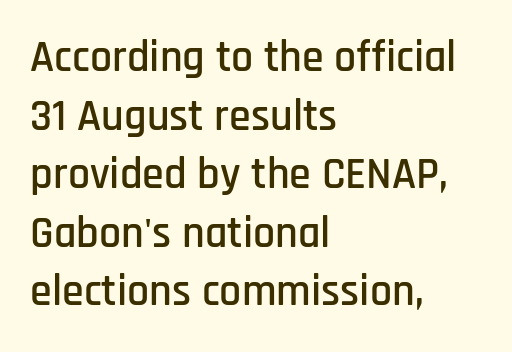
Is this a sans? Yes — the strokes have no serifs. Designer's note — italics off, roman on. In terms of letterspacing, this is plain default setting. A normal amount of white space separates one row of letters from the next. These lines are rendered in a variable-pitch font. Descenders hang freely into open space.
